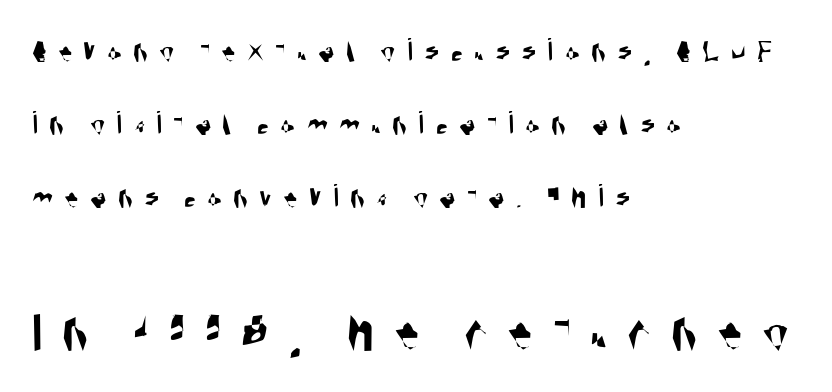
Q: Is the typeface a serif or a sans-serif typeface? A: Sans-serif.
Q: Is the text underlined? A: No.
Q: How is the paragraph aligned? A: Left-aligned.
Q: Is the spacing between letters normal or unusually wide? A: Unusually wide.
Q: Is the spacing between lines tight, normal or loose? A: Loose.
Q: Which block of text is set in a larger size, the first (top) or the second (bottom)? A: The second (bottom) one.
Q: Width (condensed, normal, or wide)? A: Condensed.
Q: Stroke contrast? A: Medium.
Q: x-height? A: Large.
Q: Monospaced? A: No.
